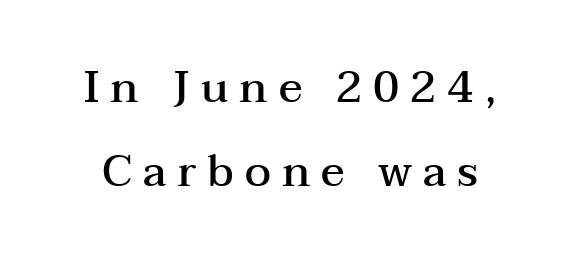
Q: Is the text bold? A: Semi-bold.
Q: Is the text italic (slanted)? A: No, it is upright.
Q: Is the typeface a serif or a sans-serif typeface? A: Serif.
Q: Is the text underlined? A: No.
Q: Is the spacing between letters normal or unusually wide? A: Unusually wide.
Q: Is the spacing between lines tight, normal or loose? A: Loose.
Q: Width (condensed, normal, or wide)? A: Wide.
Q: Stroke contrast? A: Medium.
Q: x-height? A: Medium.
Q: Monospaced? A: No.
